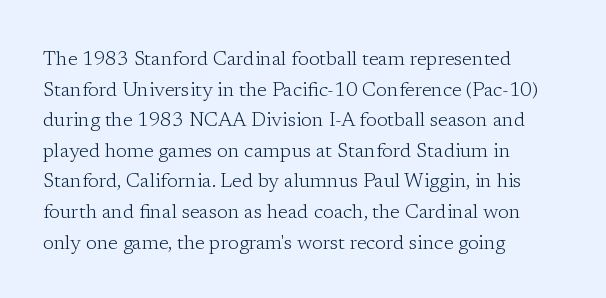
{"italic": "no", "bold": "no", "underline": "no", "align": "left", "line_spacing": "normal", "line_spacing_ratio": 1.53, "letter_spacing": "normal", "letter_spacing_em": 0.0, "glyph_px": 20}
